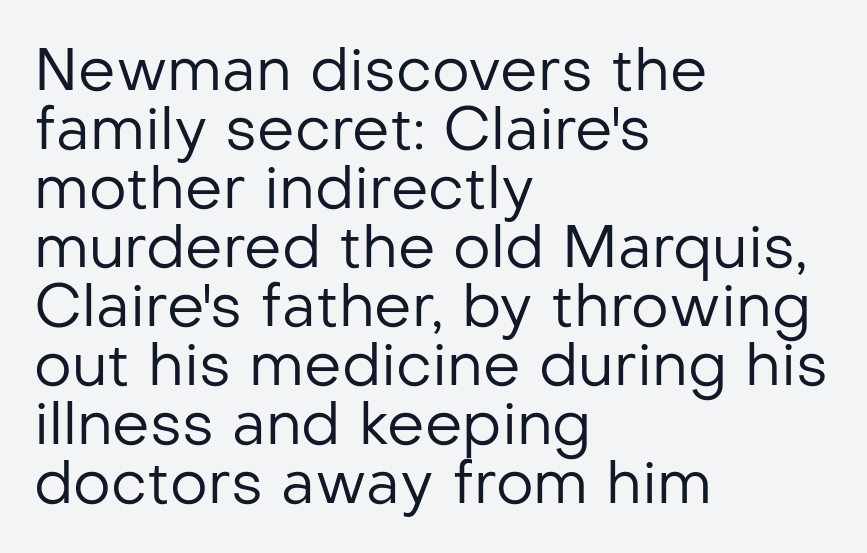
Q: Is the text bold? A: No.
Q: Is the text italic (slanted)? A: No, it is upright.
Q: Is the typeface a serif or a sans-serif typeface? A: Sans-serif.
Q: Is the text underlined? A: No.
Q: How is the paragraph aligned? A: Left-aligned.
Q: Is the spacing between letters normal or unusually wide? A: Normal.
Q: Is the spacing between lines tight, normal or loose? A: Tight.
Q: Width (condensed, normal, or wide)? A: Normal.
Q: Stroke contrast? A: Low.
Q: x-height? A: Medium.
Q: Monospaced? A: No.
